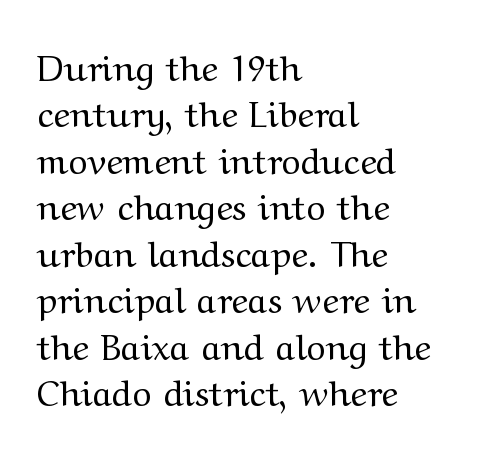
The image shows 36 px regular-weight, wide serif type, upright; set left-aligned, normal line spacing (1.29x), normal letter spacing, not underlined; medium stroke contrast and a medium x-height.
